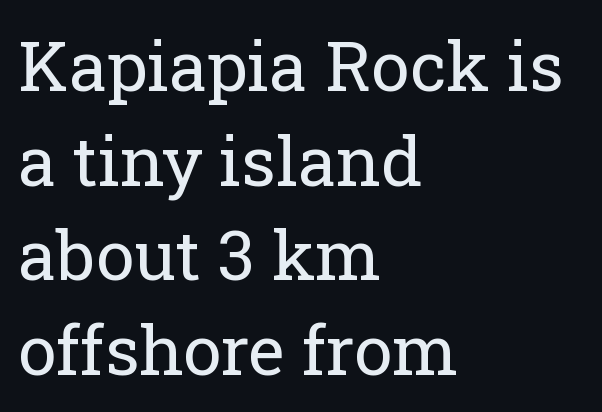
Whoever set this chose a conventional vertical rhythm. Serifs: yes, visible at the terminals of the letterforms. How are the letters spaced? Ordinarily, with no added tracking. Lines of text with bare space underneath. A roman cut, with each character standing at attention.
